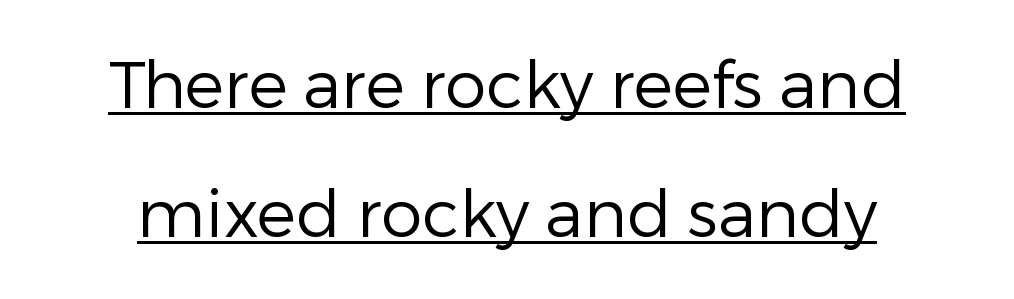
Q: Is the text bold? A: No.
Q: Is the text italic (slanted)? A: No, it is upright.
Q: Is the typeface a serif or a sans-serif typeface? A: Sans-serif.
Q: Is the text underlined? A: Yes.
Q: Is the spacing between letters normal or unusually wide? A: Normal.
Q: Is the spacing between lines tight, normal or loose? A: Loose.
Q: Width (condensed, normal, or wide)? A: Normal.
Q: Stroke contrast? A: Low.
Q: x-height? A: Medium.
Q: Monospaced? A: No.
